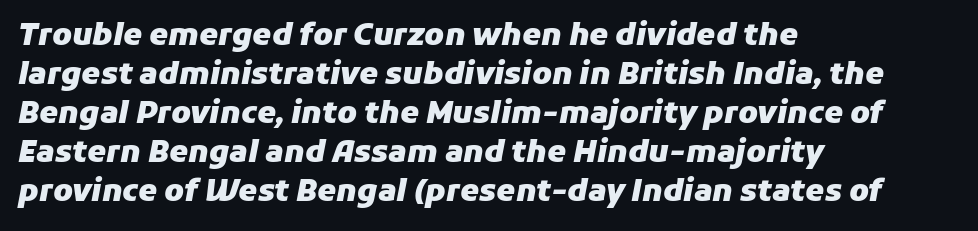
The typography opts for an oblique posture over an upright one. Weight check: bold — yes, fully. Alignment: flush left. This sample keeps an unexceptional amount of space between lines.
